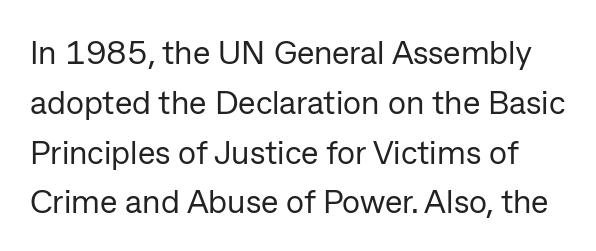
Is the letter spacing exaggerated? No — it looks like the ordinary default. Character widths vary here, with narrow letters taking less room than wide ones. Decoration check: the copy has no underline. Are there feet on the stems? There aren't — it's a sans. The rows are spaced the way most documents space them.
